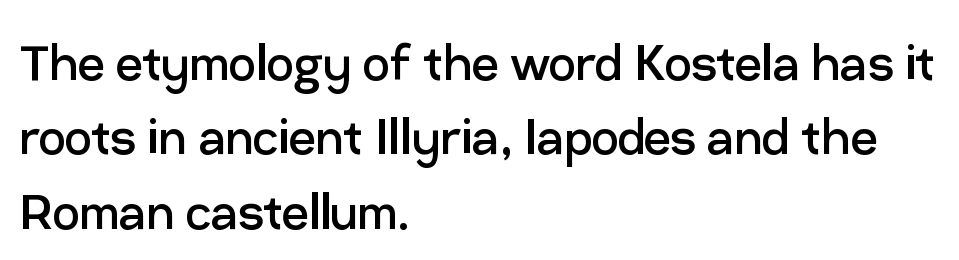
Q: Is the text bold? A: No.
Q: Is the text italic (slanted)? A: No, it is upright.
Q: Is the typeface a serif or a sans-serif typeface? A: Sans-serif.
Q: Is the text underlined? A: No.
Q: How is the paragraph aligned? A: Left-aligned.
Q: Is the spacing between letters normal or unusually wide? A: Normal.
Q: Width (condensed, normal, or wide)? A: Normal.
Q: Stroke contrast? A: Low.
Q: x-height? A: Medium.
Q: Monospaced? A: No.
